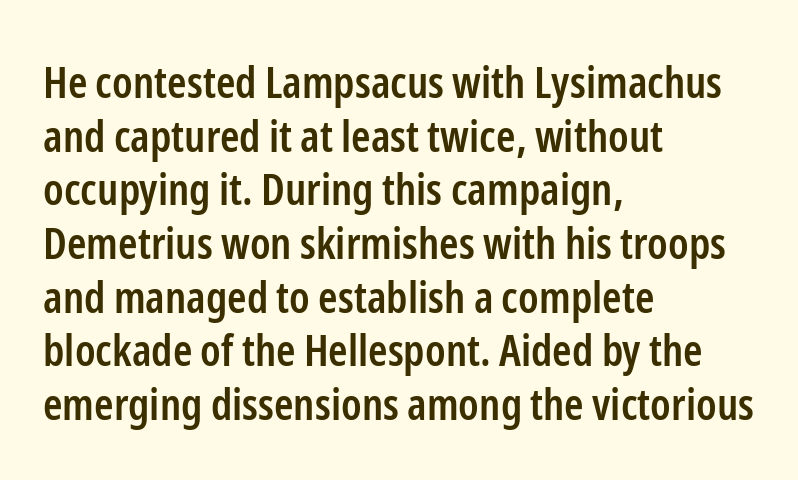
Nobody drew a line under any word here. The lines in this sample share a left origin and differ only in where they stop. Varying glyph widths throughout — classic text-font behaviour. The strokes are fattened partway — semibold, not bold.
